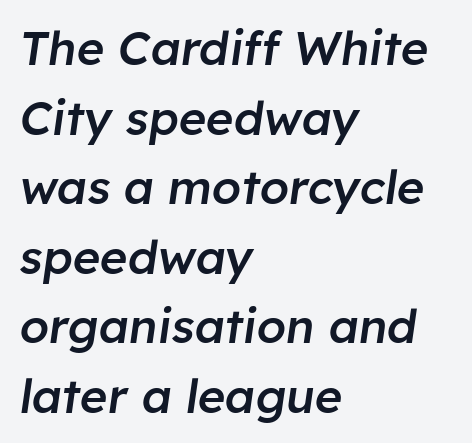
Q: Is the text bold? A: Semi-bold.
Q: Is the text italic (slanted)? A: Yes, it leans right by about 8 degrees.
Q: Is the text underlined? A: No.
Q: How is the paragraph aligned? A: Left-aligned.
Q: Is the spacing between letters normal or unusually wide? A: Normal.
Q: Is the spacing between lines tight, normal or loose? A: Normal.
Q: Width (condensed, normal, or wide)? A: Normal.
Q: Stroke contrast? A: Low.
Q: x-height? A: Medium.
Q: Monospaced? A: No.
